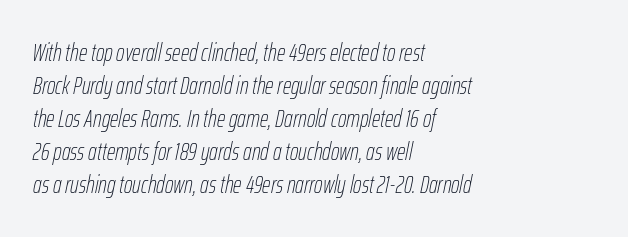
The image shows 24 px text type, italic (leaning right); set left-aligned, normal line spacing (1.37x), normal letter spacing, not underlined.
